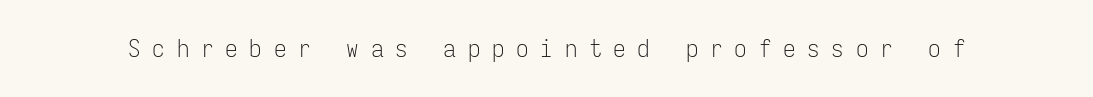
{"italic": "no", "bold": "no", "underline": "no", "letter_spacing": "wide", "letter_spacing_em": 0.47, "glyph_px": 25}
